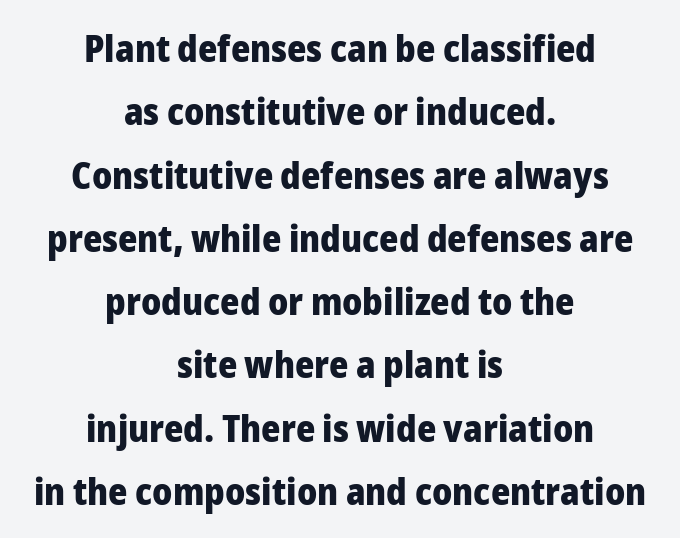
Type style note: lacks serifs. Each glyph is drawn with heavy, bold strokes. Spacing between characters is what you'd get straight out of the box. The rendering uses natural spacing where letterforms have individual widths. The specimen omits any rule beneath the text block's lines. Which margin do the lines hug? Neither — every line sits in the middle.
